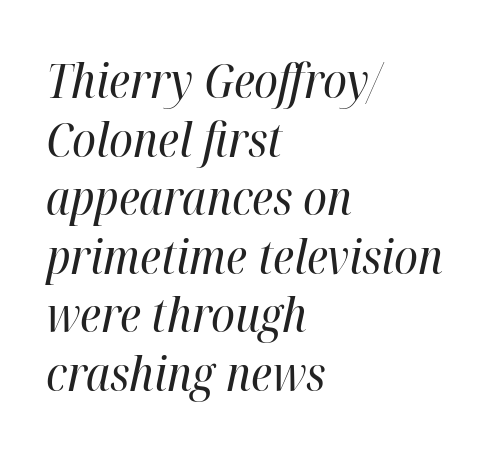
Typeset ragged right — the left edge is the straight one. Stems and bowls with no extra thickness — not bold. The letters sit at their default tracking, neither squeezed nor spread. The typography opts for an oblique posture over an upright one.
